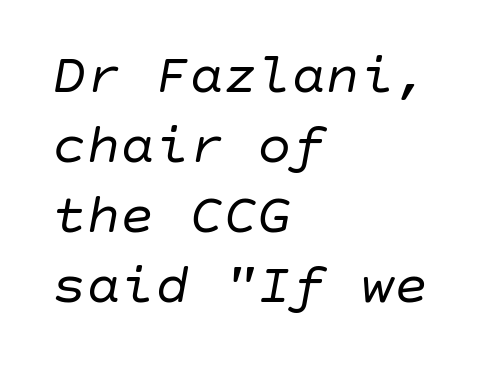
The image shows 57 px regular-weight type, italic (leaning right); set left-aligned, line spacing 1.23x, normal letter spacing, not underlined; low stroke contrast and a large x-height.
